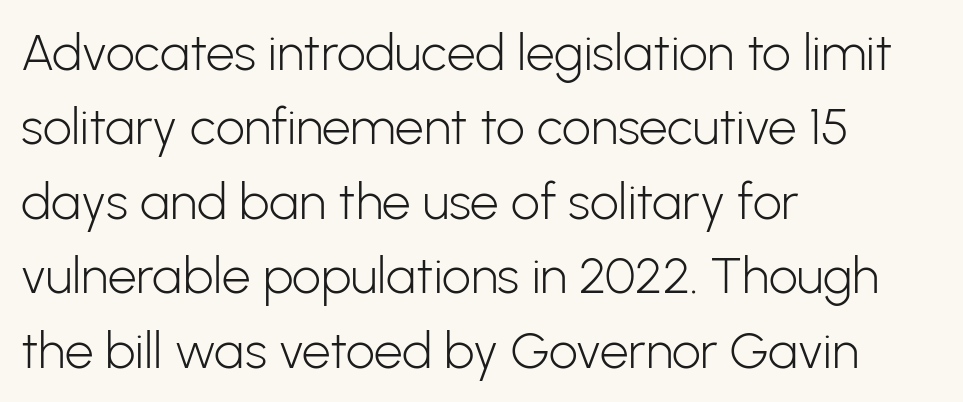
{"serif": "no", "italic": "no", "bold": "no", "weight": "light", "width": "normal", "stroke_contrast": "low", "x_height": "medium", "monospaced": "no", "underline": "no", "align": "left", "line_spacing": "normal", "line_spacing_ratio": 1.46, "letter_spacing": "normal", "letter_spacing_em": 0.0, "glyph_px": 51}
